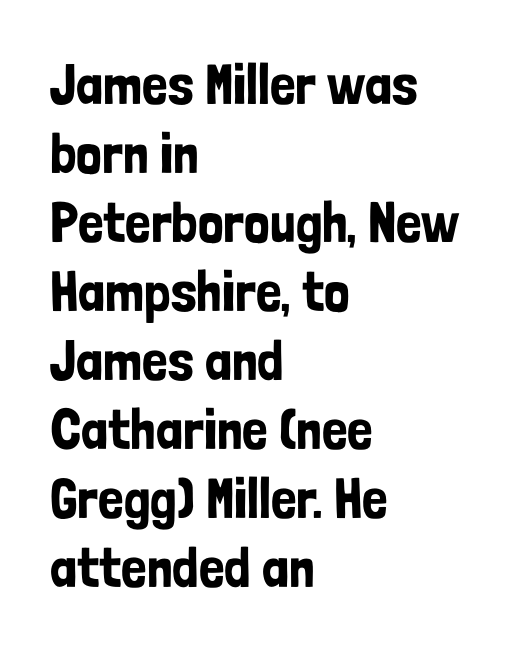
The image shows 57 px condensed sans-serif type, upright; set left-aligned, line spacing 1.21x, normal letter spacing, not underlined; low stroke contrast and a medium x-height.
